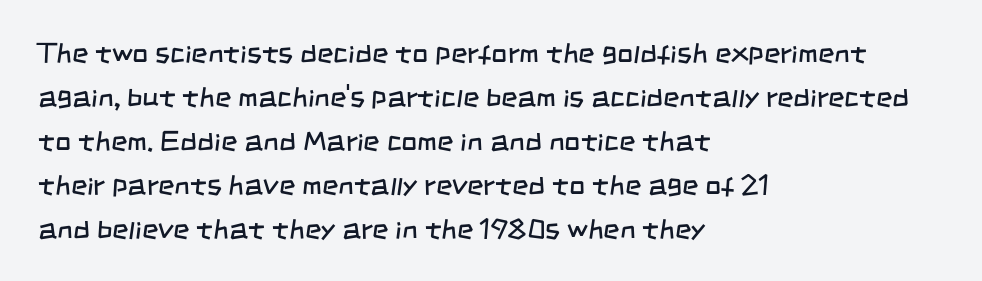
The image shows 28 px regular-weight, condensed sans-serif type; set left-aligned, normal line spacing (1.57x), normal letter spacing, not underlined; low stroke contrast and a large x-height.
